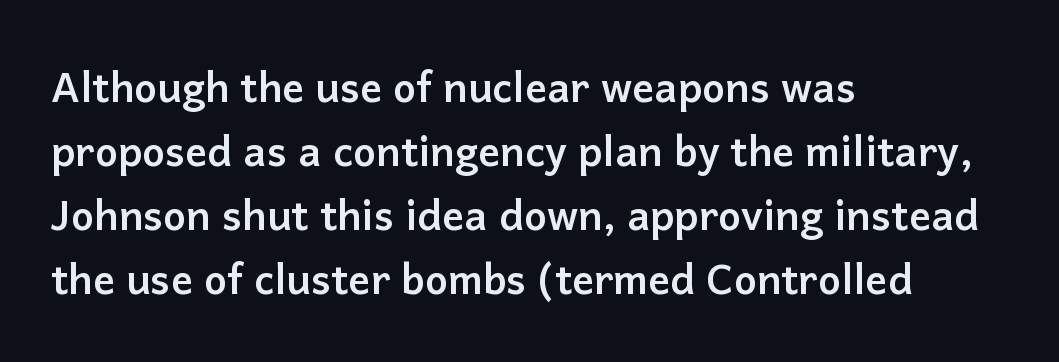
Nothing sits at the stroke ends, so this counts as sans-serif. Vertically, the passage feels balanced, rows spaced as you'd expect. The passage shown has conventional tracking throughout. Honestly, there is no underline to notice here at all.
